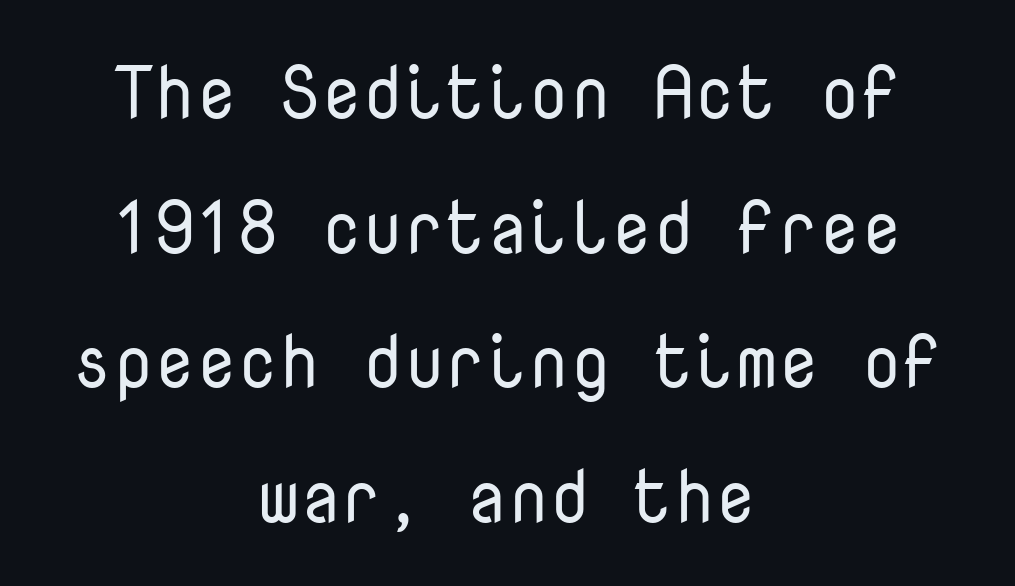
Q: Is the text bold? A: No.
Q: Is the text italic (slanted)? A: No, it is upright.
Q: Is the typeface a serif or a sans-serif typeface? A: Sans-serif.
Q: Is the text underlined? A: No.
Q: How is the paragraph aligned? A: Centered.
Q: Is the spacing between letters normal or unusually wide? A: Normal.
Q: Width (condensed, normal, or wide)? A: Normal.
Q: Stroke contrast? A: Low.
Q: x-height? A: Medium.
Q: Monospaced? A: Yes.
